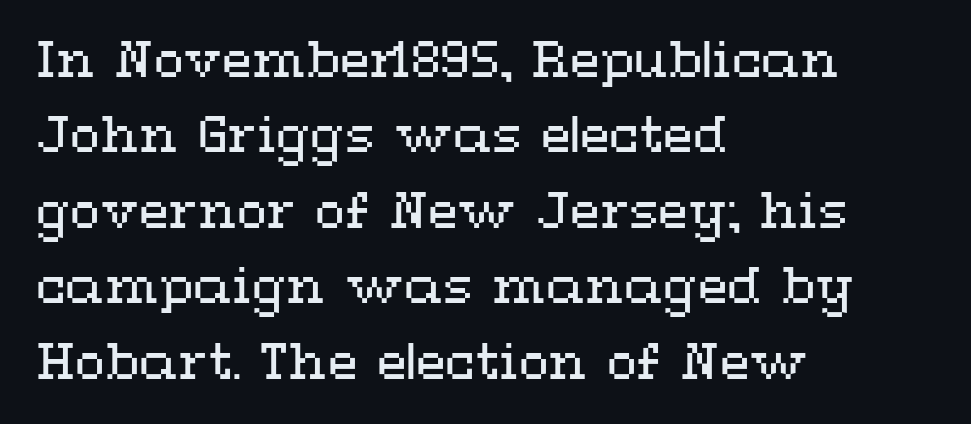
The image shows 49 px regular-weight, wide type, upright; set left-aligned, normal line spacing (1.54x), normal letter spacing, not underlined; medium stroke contrast and a medium x-height.
